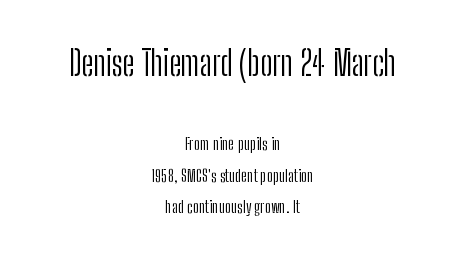
{"serif": "no", "italic": "no", "bold": "no", "weight": "light", "width": "condensed", "stroke_contrast": "low", "x_height": "medium", "monospaced": "no", "underline": "no", "align": "center", "line_spacing_ratio": 1.87, "letter_spacing": "normal", "letter_spacing_em": 0.0, "larger_block": "first", "size_ratio": 2.0, "glyph_px": 34}
